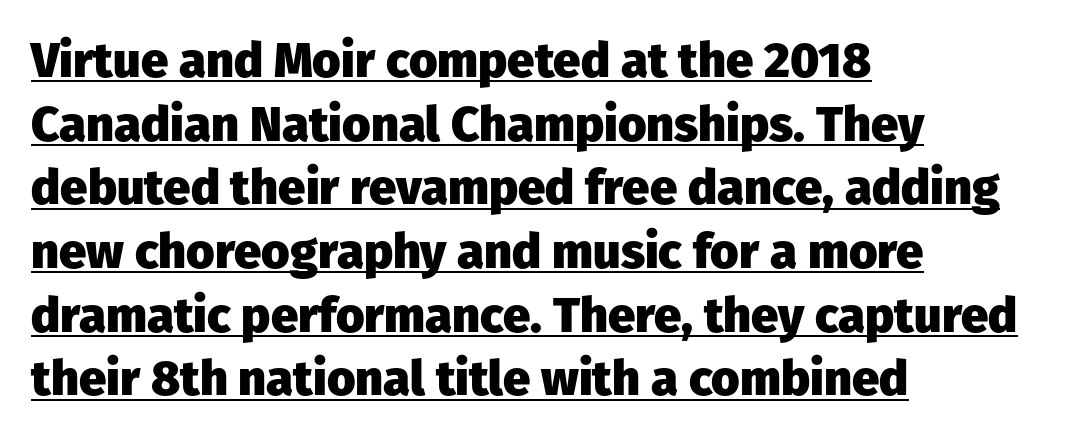
Q: Is the text bold? A: Yes.
Q: Is the text italic (slanted)? A: No, it is upright.
Q: Is the typeface a serif or a sans-serif typeface? A: Sans-serif.
Q: Is the text underlined? A: Yes.
Q: How is the paragraph aligned? A: Left-aligned.
Q: Is the spacing between letters normal or unusually wide? A: Normal.
Q: Is the spacing between lines tight, normal or loose? A: Normal.
Q: Width (condensed, normal, or wide)? A: Normal.
Q: Stroke contrast? A: Low.
Q: x-height? A: Medium.
Q: Monospaced? A: No.
